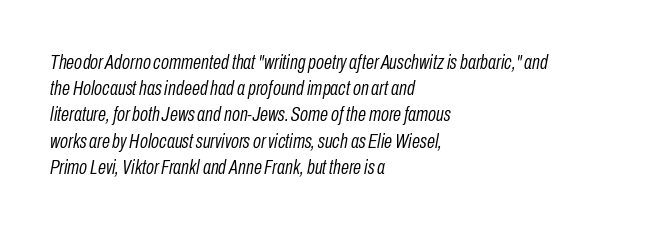
{"italic": "yes", "lean": "right", "slant_degrees": 10, "bold": "no", "underline": "no", "align": "left", "line_spacing": "normal", "line_spacing_ratio": 1.25, "letter_spacing": "normal", "letter_spacing_em": 0.0, "glyph_px": 21}
